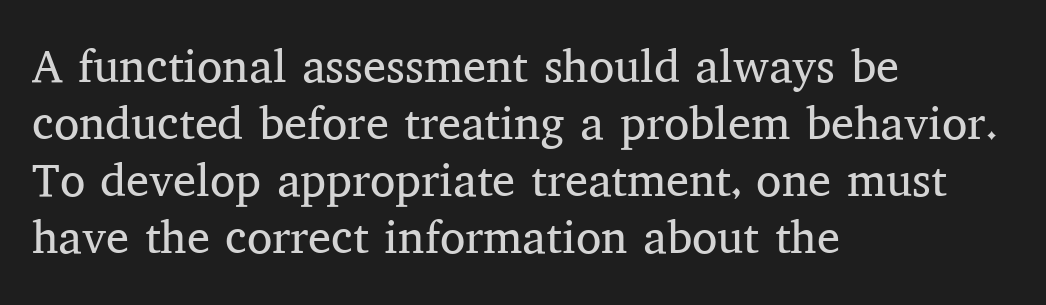
Q: Is the text bold? A: No.
Q: Is the text italic (slanted)? A: No, it is upright.
Q: Is the typeface a serif or a sans-serif typeface? A: Serif.
Q: Is the text underlined? A: No.
Q: How is the paragraph aligned? A: Left-aligned.
Q: Is the spacing between letters normal or unusually wide? A: Normal.
Q: Width (condensed, normal, or wide)? A: Normal.
Q: Stroke contrast? A: Medium.
Q: x-height? A: Medium.
Q: Monospaced? A: No.
